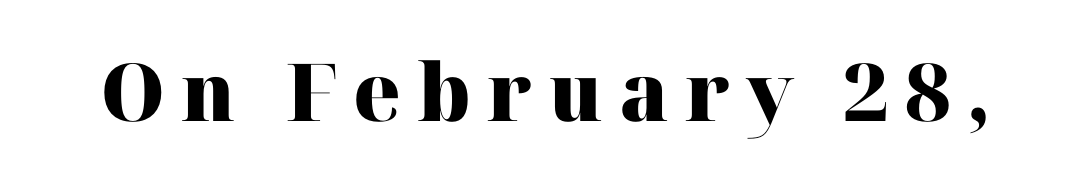
{"serif": "yes", "italic": "no", "bold": "yes", "weight": "heavy", "width": "normal", "stroke_contrast": "high", "x_height": "medium", "monospaced": "no", "underline": "no", "letter_spacing": "wide", "letter_spacing_em": 0.2, "glyph_px": 80}
